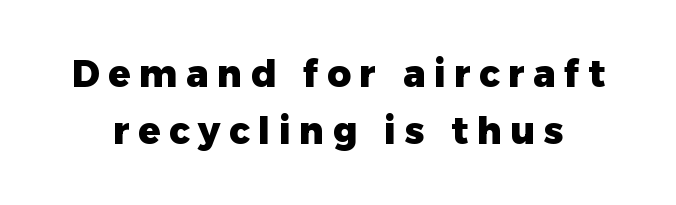
Q: Is the text bold? A: Yes.
Q: Is the text italic (slanted)? A: No, it is upright.
Q: Is the typeface a serif or a sans-serif typeface? A: Sans-serif.
Q: Is the text underlined? A: No.
Q: Is the spacing between letters normal or unusually wide? A: Unusually wide.
Q: Is the spacing between lines tight, normal or loose? A: Normal.
Q: Width (condensed, normal, or wide)? A: Normal.
Q: Stroke contrast? A: Low.
Q: x-height? A: Medium.
Q: Monospaced? A: No.
